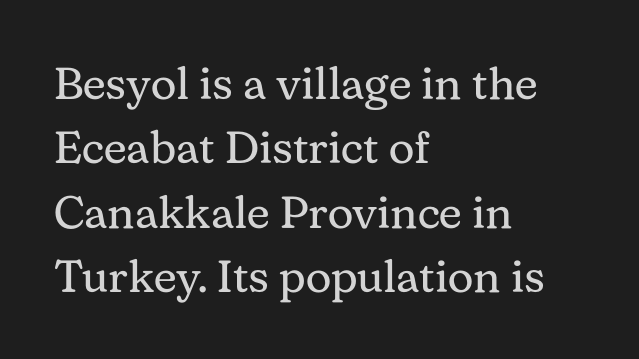
Q: Is the text bold? A: No.
Q: Is the text italic (slanted)? A: No, it is upright.
Q: Is the typeface a serif or a sans-serif typeface? A: Serif.
Q: Is the text underlined? A: No.
Q: How is the paragraph aligned? A: Left-aligned.
Q: Is the spacing between letters normal or unusually wide? A: Normal.
Q: Is the spacing between lines tight, normal or loose? A: Normal.
Q: Width (condensed, normal, or wide)? A: Normal.
Q: Stroke contrast? A: Medium.
Q: x-height? A: Medium.
Q: Monospaced? A: No.
